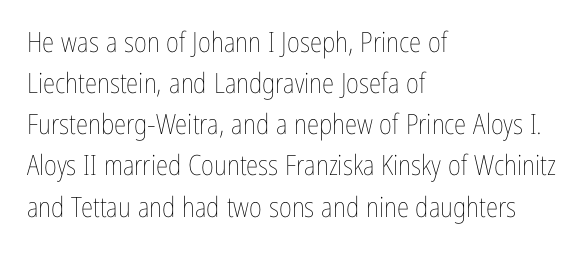
Characters remain perfectly vertical along every line. Has an underline been added? It has not. Each word holds together tightly as a unit, with standard inter-letter gaps. The passage is arranged the way most books set body copy — flush left. The strokes carry an ordinary text weight at most.
